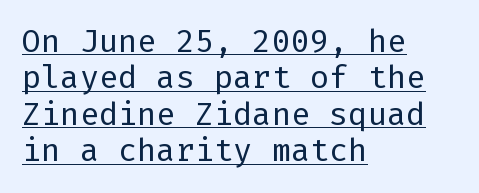
The image shows 32 px regular-weight sans-serif type, upright; set left-aligned, tight line spacing (1.14x), normal letter spacing, underlined; low stroke contrast and a medium x-height.
